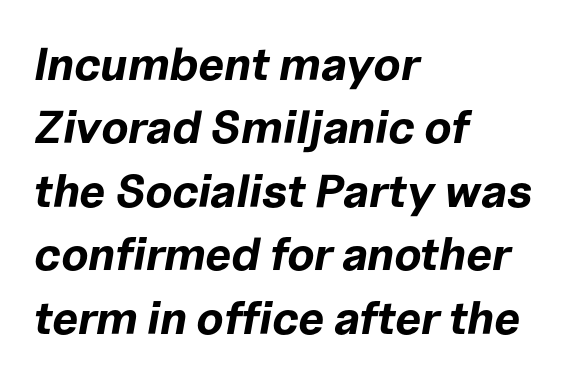
{"italic": "yes", "lean": "right", "slant_degrees": 10, "bold": "yes", "weight": "bold", "width": "normal", "stroke_contrast": "low", "x_height": "medium", "monospaced": "no", "underline": "no", "align": "left", "line_spacing": "normal", "line_spacing_ratio": 1.38, "letter_spacing": "normal", "letter_spacing_em": 0.0, "glyph_px": 46}
